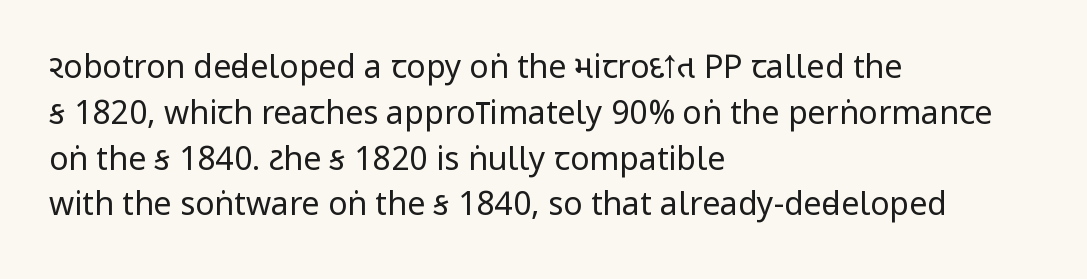
{"serif": "no", "italic": "no", "bold": "no", "weight": "regular", "width": "condensed", "stroke_contrast": "low", "x_height": "large", "monospaced": "no", "underline": "no", "align": "left", "line_spacing": "normal", "line_spacing_ratio": 1.43, "letter_spacing": "normal", "letter_spacing_em": 0.0, "glyph_px": 32}
